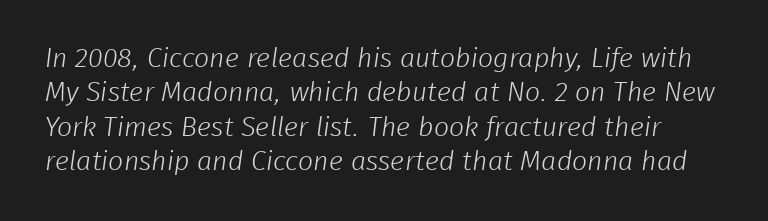
Standard letterfit; no display-style spreading of the glyphs. Rule under the text: the space is simply empty. Nothing heavy about these letters — not bold at all. The designer left line spacing at the default.
